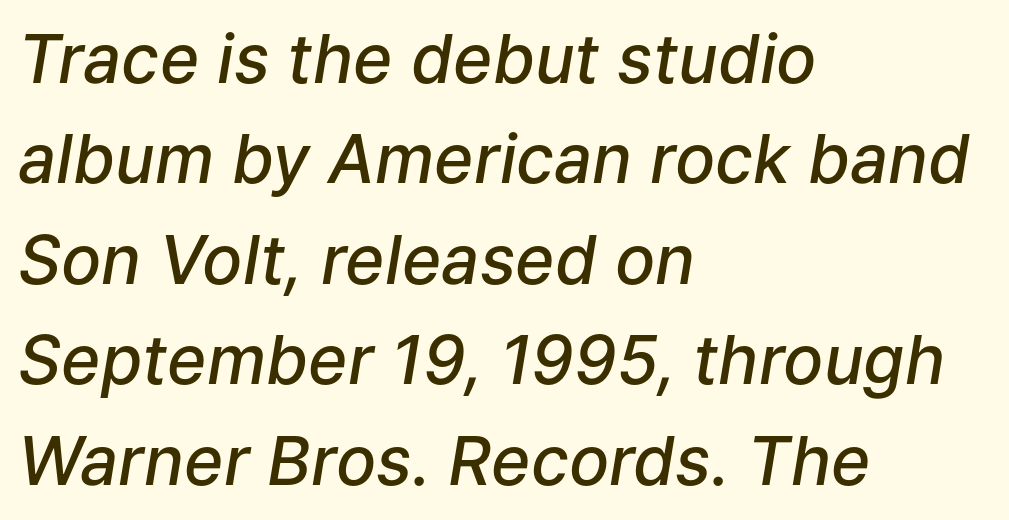
{"italic": "yes", "lean": "right", "slant_degrees": 9, "bold": "semi", "weight": "semibold", "width": "normal", "stroke_contrast": "low", "x_height": "medium", "monospaced": "no", "underline": "no", "align": "left", "line_spacing": "normal", "line_spacing_ratio": 1.5, "letter_spacing": "normal", "letter_spacing_em": 0.0, "glyph_px": 67}
